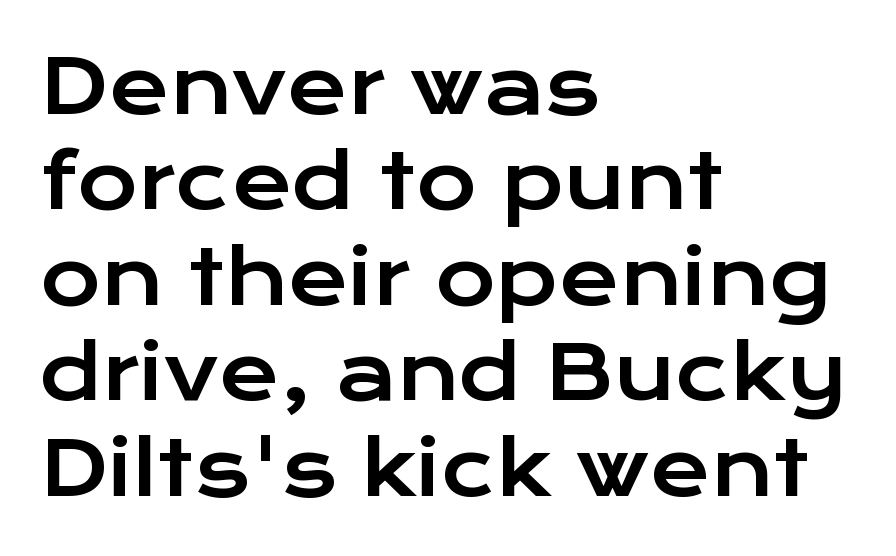
{"serif": "no", "italic": "no", "width": "wide", "stroke_contrast": "low", "x_height": "medium", "monospaced": "no", "underline": "no", "align": "left", "line_spacing": "normal", "line_spacing_ratio": 1.29, "letter_spacing": "normal", "letter_spacing_em": 0.0, "glyph_px": 74}
